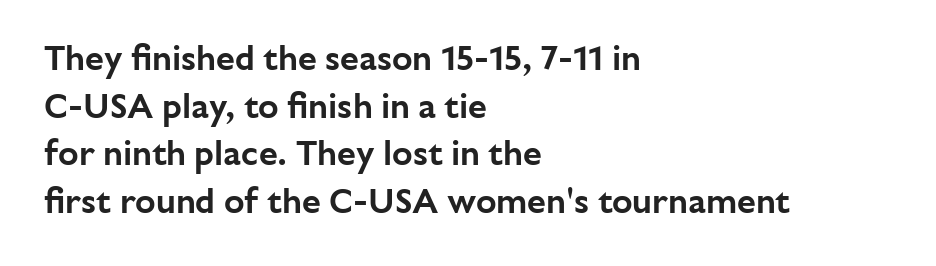
{"serif": "no", "italic": "no", "width": "normal", "stroke_contrast": "low", "x_height": "medium", "monospaced": "no", "underline": "no", "align": "left", "line_spacing": "normal", "line_spacing_ratio": 1.4, "letter_spacing": "normal", "letter_spacing_em": 0.0, "glyph_px": 34}
